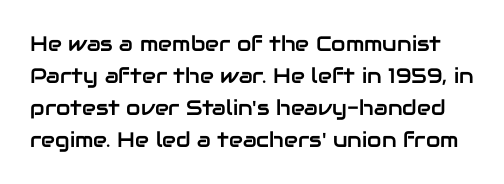
Style check: upright. The letters sit at their default tracking, neither squeezed nor spread. Glance below the letters and you will spot only blank space. If you measured baseline to baseline, you'd find a middling distance.
